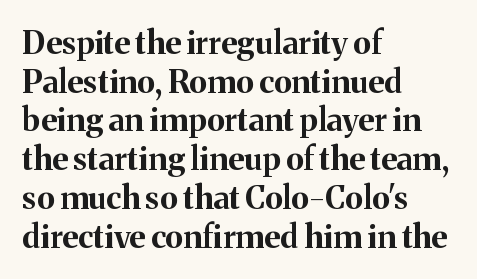
{"serif": "yes", "italic": "no", "bold": "yes", "weight": "bold", "width": "normal", "stroke_contrast": "medium", "x_height": "medium", "monospaced": "no", "underline": "no", "align": "left", "line_spacing_ratio": 1.21, "letter_spacing": "normal", "letter_spacing_em": 0.0, "glyph_px": 32}
